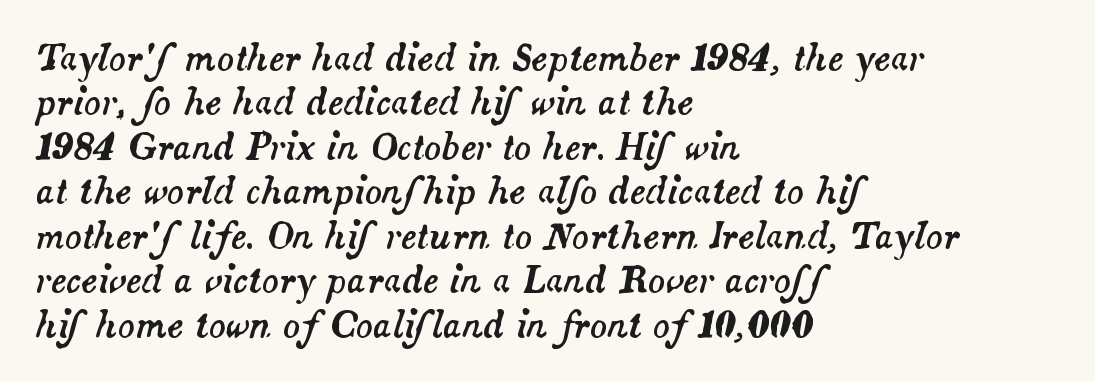
Q: Is the text italic (slanted)? A: Yes, it leans right by about 14 degrees.
Q: Is the text underlined? A: No.
Q: How is the paragraph aligned? A: Left-aligned.
Q: Is the spacing between letters normal or unusually wide? A: Normal.
Q: Is the spacing between lines tight, normal or loose? A: Normal.
Q: Width (condensed, normal, or wide)? A: Normal.
Q: Stroke contrast? A: Medium.
Q: x-height? A: Small.
Q: Monospaced? A: No.
